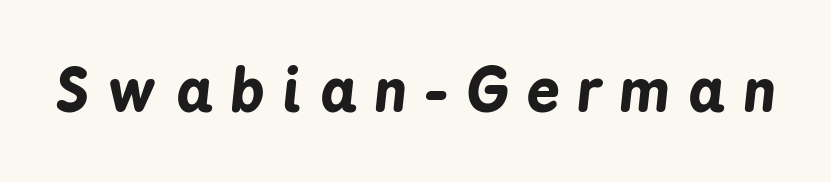
{"italic": "yes", "lean": "right", "slant_degrees": 6, "bold": "yes", "weight": "bold", "width": "condensed", "stroke_contrast": "low", "x_height": "medium", "monospaced": "no", "underline": "no", "letter_spacing": "wide", "letter_spacing_em": 0.32, "glyph_px": 58}
